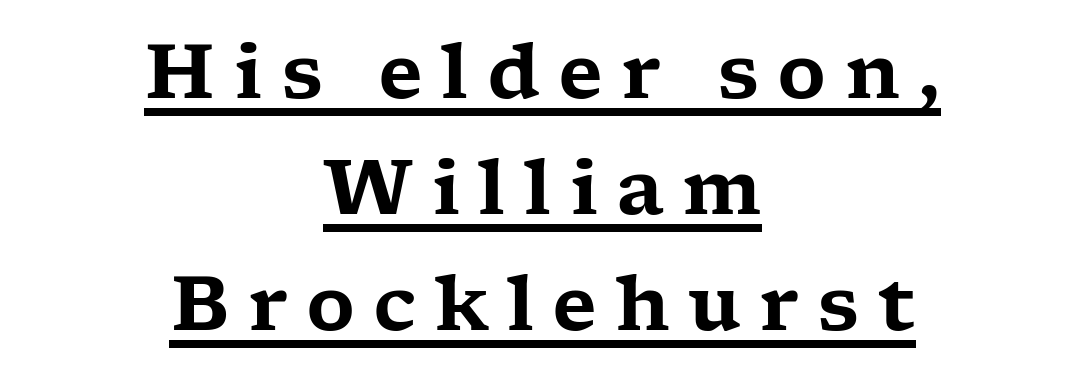
{"serif": "yes", "italic": "no", "width": "wide", "stroke_contrast": "low", "x_height": "medium", "monospaced": "no", "underline": "yes", "align": "center", "line_spacing": "normal", "line_spacing_ratio": 1.55, "letter_spacing": "wide", "letter_spacing_em": 0.24, "glyph_px": 75}
